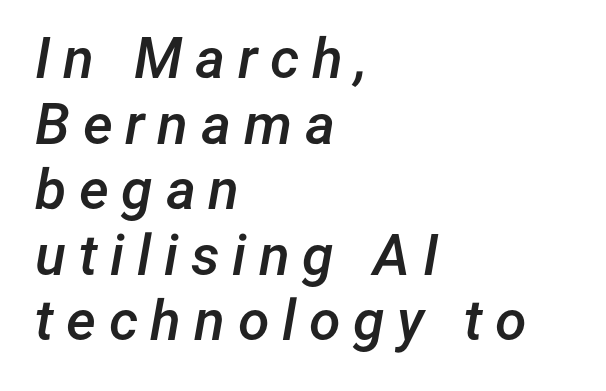
The image shows 57 px semibold type, italic (leaning right); set left-aligned, tight line spacing (1.15x), unusually wide letter spacing (+0.22 em), not underlined; low stroke contrast and a medium x-height.
